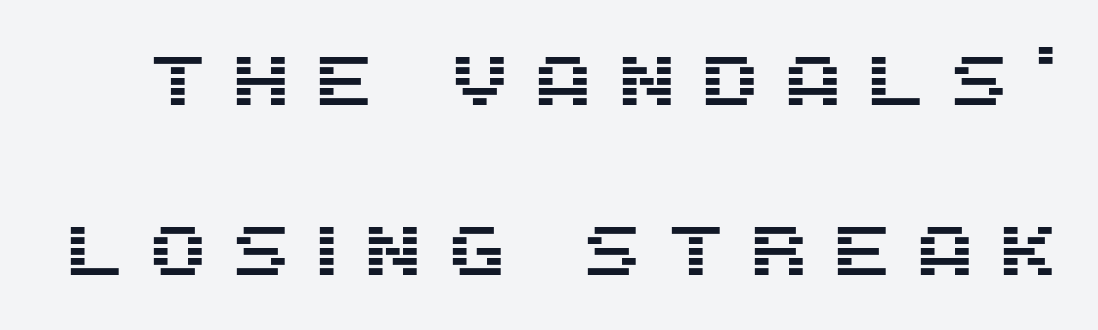
{"serif": "no", "italic": "no", "width": "normal", "stroke_contrast": "medium", "x_height": "large", "monospaced": "no", "underline": "no", "line_spacing": "loose", "line_spacing_ratio": 2.43, "letter_spacing": "wide", "letter_spacing_em": 0.31, "glyph_px": 70}
